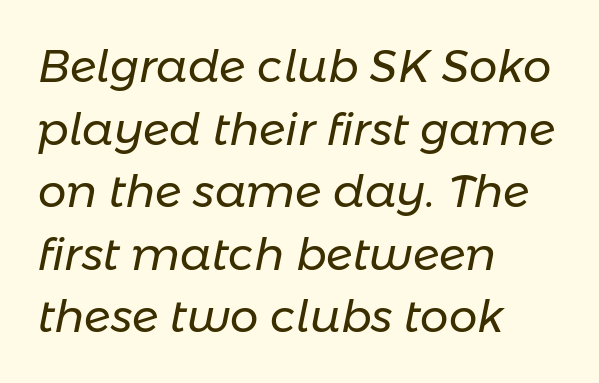
The image shows 45 px regular-weight type, italic (leaning right); set left-aligned, normal line spacing (1.39x), normal letter spacing, not underlined; low stroke contrast and a medium x-height.
